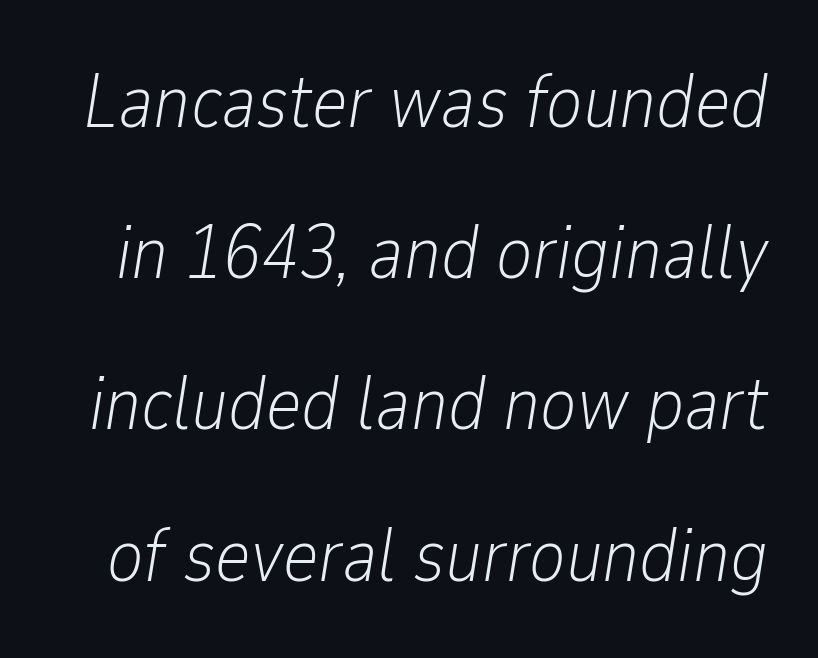
Q: Is the text bold? A: No.
Q: Is the text italic (slanted)? A: Yes, it leans right by about 9 degrees.
Q: Is the text underlined? A: No.
Q: Is the spacing between letters normal or unusually wide? A: Normal.
Q: Is the spacing between lines tight, normal or loose? A: Loose.
Q: Width (condensed, normal, or wide)? A: Condensed.
Q: Stroke contrast? A: Low.
Q: x-height? A: Medium.
Q: Monospaced? A: No.
